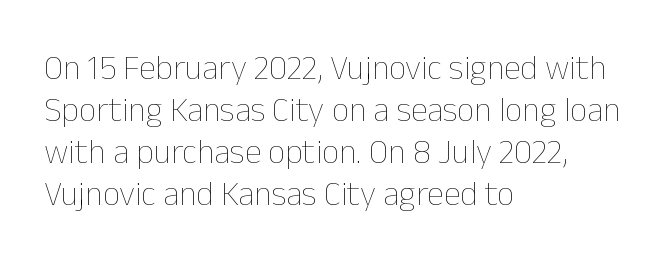
The face used here is proportionally spaced, like ordinary book or web type. A typesetter would call this zero additional tracking. A bare baseline throughout the passage. Letters have the restrained weight of plain body copy at most. Left-aligned paragraph, ragged on the right.
